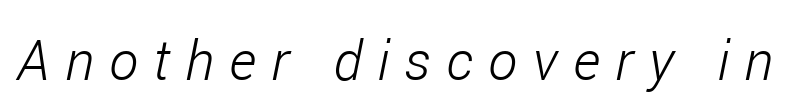
It's the slanting kind of type. The letters look calm and open, with moderate or lighter stems. The zone under the glyphs is completely vacant. Is this a fixed-width face? No — the glyphs have proportional, varying widths. Words appear elongated and porous because spacing is wide.
